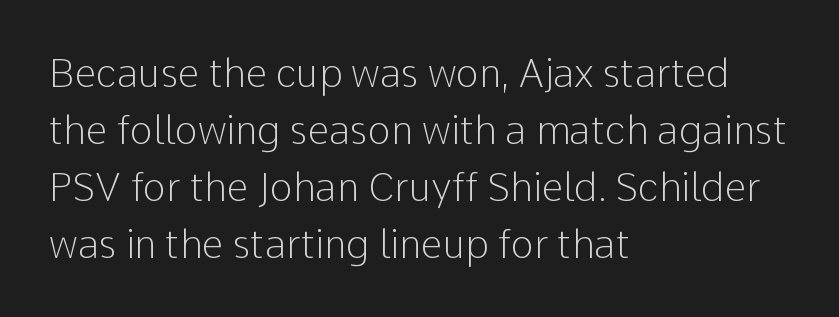
Q: Is the text bold? A: No.
Q: Is the text italic (slanted)? A: No, it is upright.
Q: Is the typeface a serif or a sans-serif typeface? A: Sans-serif.
Q: Is the text underlined? A: No.
Q: How is the paragraph aligned? A: Left-aligned.
Q: Is the spacing between letters normal or unusually wide? A: Normal.
Q: Is the spacing between lines tight, normal or loose? A: Normal.
Q: Width (condensed, normal, or wide)? A: Normal.
Q: Stroke contrast? A: Low.
Q: x-height? A: Medium.
Q: Monospaced? A: No.
